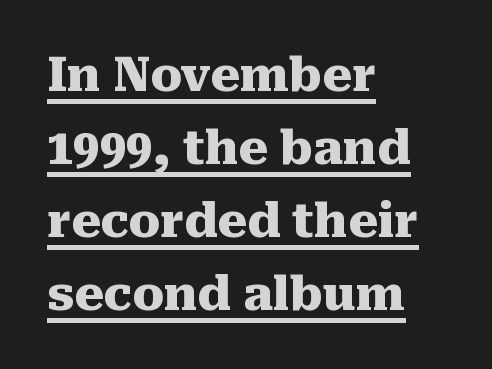
Q: Is the text bold? A: Yes.
Q: Is the text italic (slanted)? A: No, it is upright.
Q: Is the typeface a serif or a sans-serif typeface? A: Serif.
Q: Is the text underlined? A: Yes.
Q: How is the paragraph aligned? A: Left-aligned.
Q: Is the spacing between letters normal or unusually wide? A: Normal.
Q: Is the spacing between lines tight, normal or loose? A: Normal.
Q: Width (condensed, normal, or wide)? A: Normal.
Q: Stroke contrast? A: Medium.
Q: x-height? A: Medium.
Q: Monospaced? A: No.
